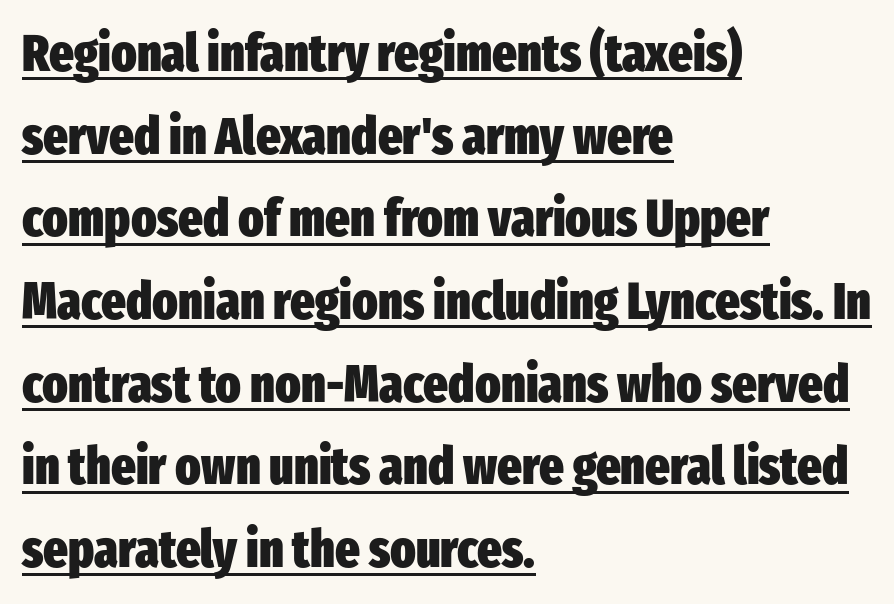
The image shows 52 px heavy, condensed sans-serif type, upright; set left-aligned, normal line spacing (1.59x), normal letter spacing, underlined; low stroke contrast and a medium x-height.
